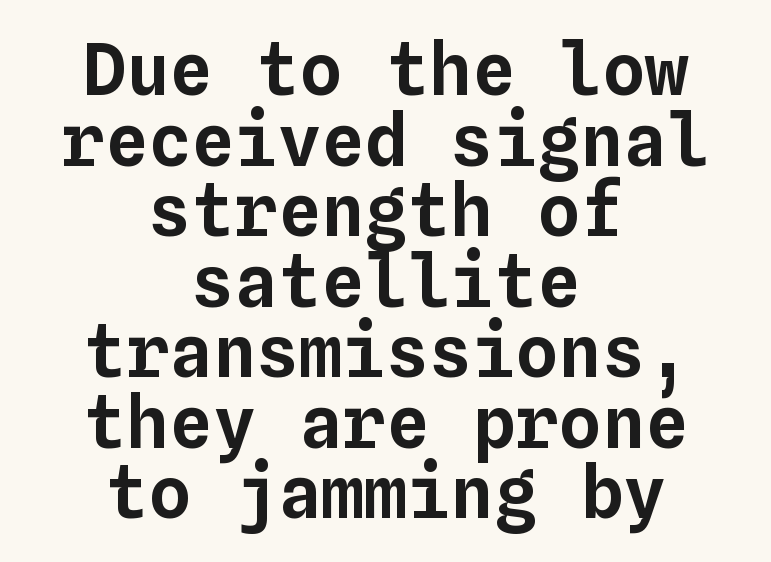
The axis of the letterforms is exactly vertical. Casual observation: everything's sitting right in the middle. The rendering uses a small line-height, squeezing the rows. Here the designer chose a console-style face with uniform glyph widths. Beneath every word, the page is bare.
